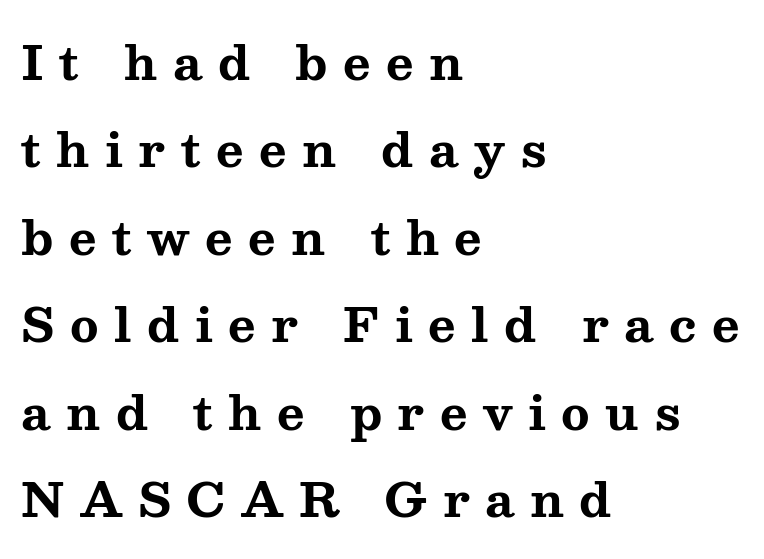
The type sits square on the baseline with zero lean. Each row of text sits above clean, open space. Compared with typical body copy, the letter spacing here is much looser. The characters display serif detailing at their extremities.
